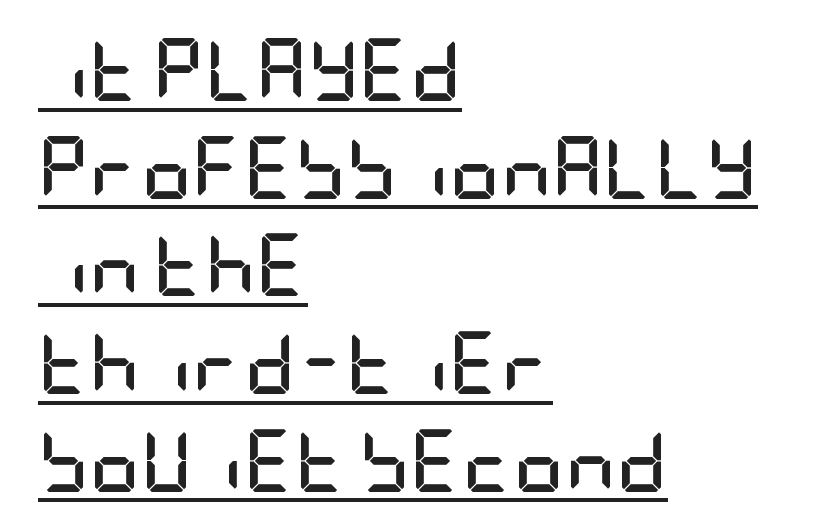
Q: Is the text bold? A: Yes.
Q: Is the text italic (slanted)? A: No, it is upright.
Q: Is the typeface a serif or a sans-serif typeface? A: Sans-serif.
Q: Is the text underlined? A: Yes.
Q: How is the paragraph aligned? A: Left-aligned.
Q: Is the spacing between letters normal or unusually wide? A: Normal.
Q: Is the spacing between lines tight, normal or loose? A: Normal.
Q: Width (condensed, normal, or wide)? A: Condensed.
Q: Stroke contrast? A: Low.
Q: x-height? A: Large.
